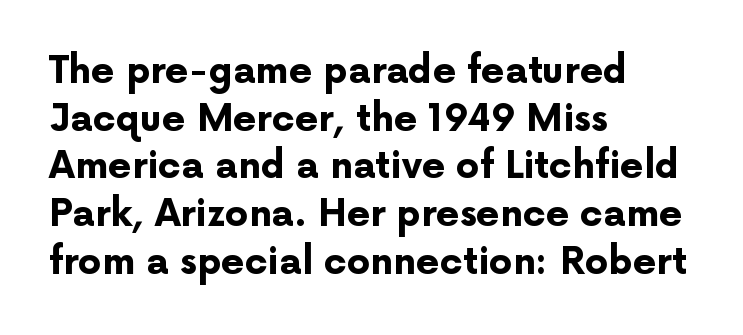
{"serif": "no", "italic": "no", "bold": "yes", "weight": "bold", "width": "normal", "stroke_contrast": "low", "x_height": "medium", "monospaced": "no", "underline": "no", "align": "left", "line_spacing": "normal", "line_spacing_ratio": 1.29, "letter_spacing": "normal", "letter_spacing_em": 0.0, "glyph_px": 37}
